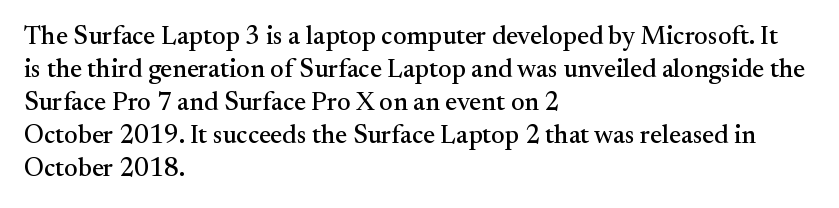
The foot of each line stays bare and open. Leading matches the norm, producing a regular column. The paragraph shown leans on its left margin. The gaps between neighbouring characters are ordinary and unremarkable. Italic? Not at all — the glyphs are vertical.
